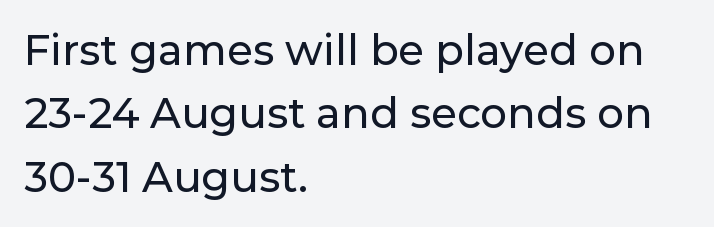
The image shows 42 px sans-serif type, upright; set left-aligned, normal line spacing (1.51x), normal letter spacing, not underlined; low stroke contrast and a medium x-height.
